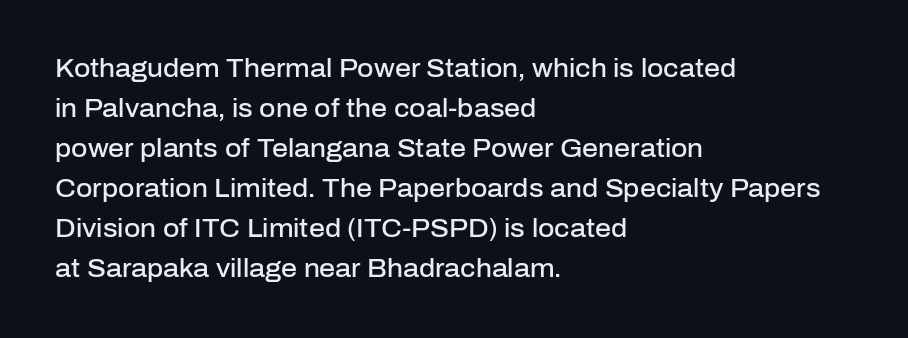
The image shows 25 px text type, upright; set left-aligned, normal line spacing (1.6x), normal letter spacing, not underlined.
